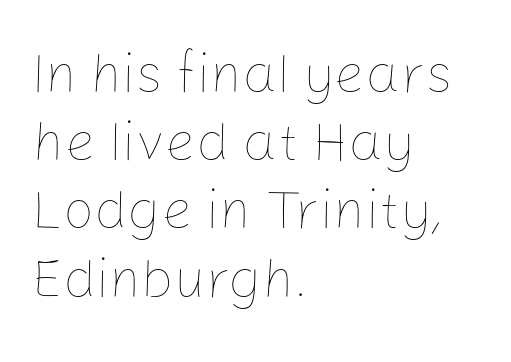
{"italic": "no", "bold": "no", "weight": "thin", "width": "normal", "stroke_contrast": "low", "x_height": "medium", "monospaced": "no", "underline": "no", "align": "left", "line_spacing_ratio": 1.24, "letter_spacing": "normal", "letter_spacing_em": 0.0, "glyph_px": 55}
